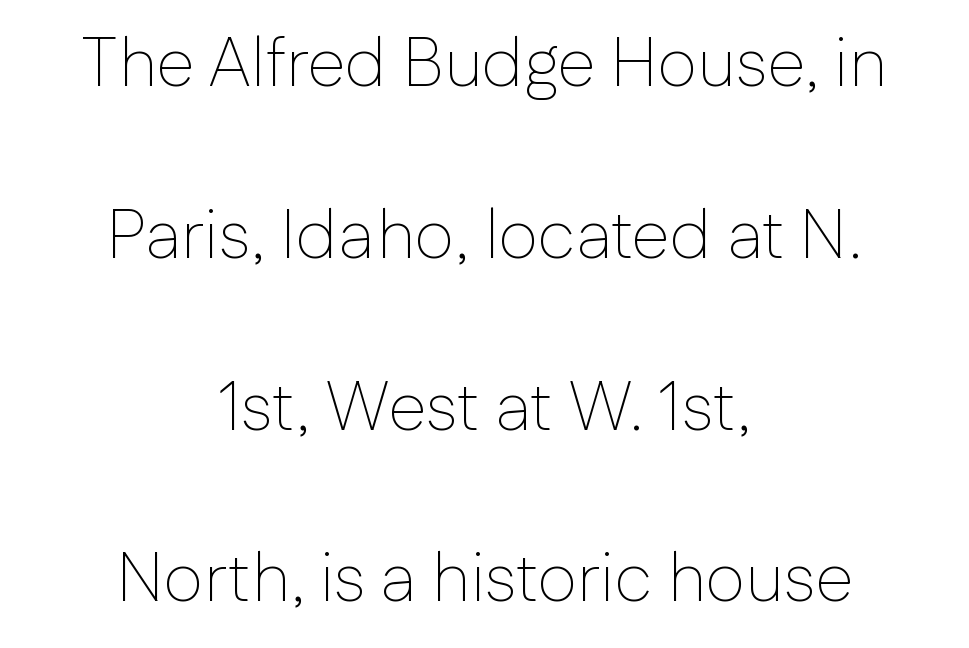
{"serif": "no", "italic": "no", "bold": "no", "weight": "thin", "width": "normal", "stroke_contrast": "low", "x_height": "medium", "monospaced": "no", "underline": "no", "align": "center", "line_spacing": "loose", "line_spacing_ratio": 2.49, "letter_spacing": "normal", "letter_spacing_em": 0.0, "glyph_px": 69}
